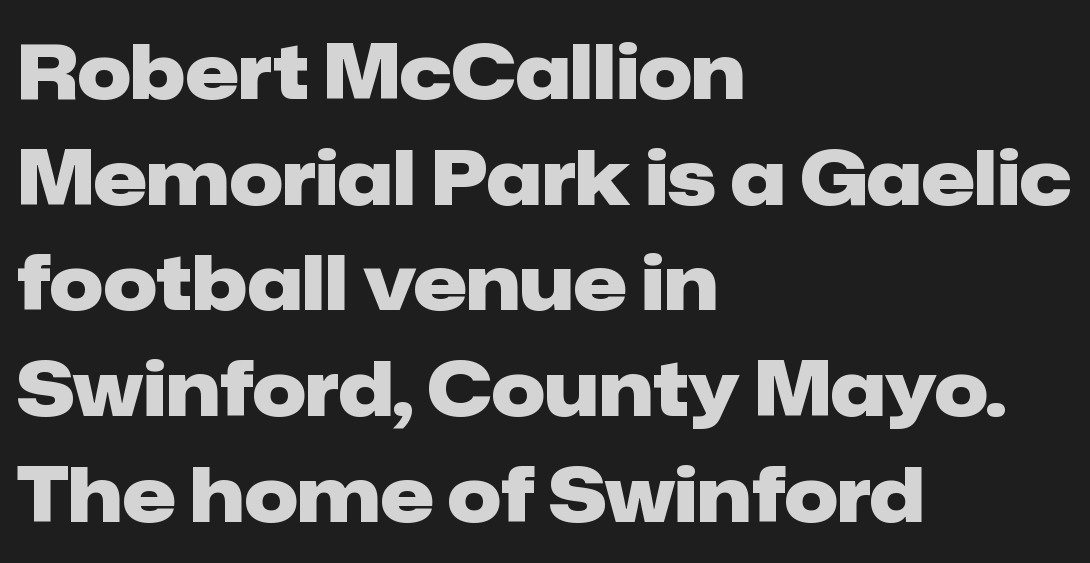
{"serif": "no", "italic": "no", "bold": "yes", "weight": "heavy", "width": "normal", "stroke_contrast": "low", "x_height": "medium", "monospaced": "no", "underline": "no", "align": "left", "line_spacing": "normal", "line_spacing_ratio": 1.41, "letter_spacing": "normal", "letter_spacing_em": 0.0, "glyph_px": 75}
